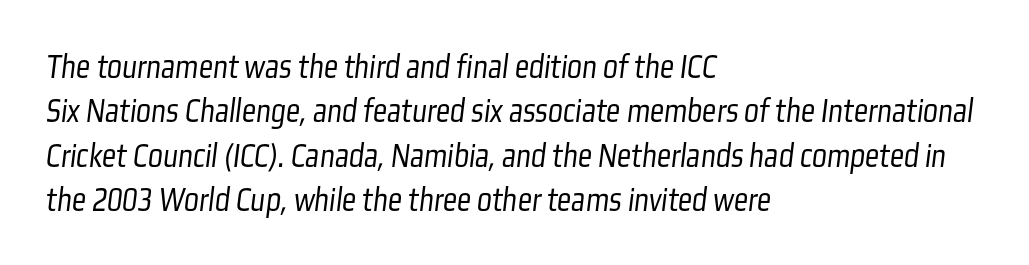
Q: Is the text bold? A: No.
Q: Is the typeface a serif or a sans-serif typeface? A: Sans-serif.
Q: Is the text underlined? A: No.
Q: How is the paragraph aligned? A: Left-aligned.
Q: Is the spacing between letters normal or unusually wide? A: Normal.
Q: Is the spacing between lines tight, normal or loose? A: Normal.
Q: Width (condensed, normal, or wide)? A: Condensed.
Q: Stroke contrast? A: Low.
Q: x-height? A: Medium.
Q: Monospaced? A: No.
